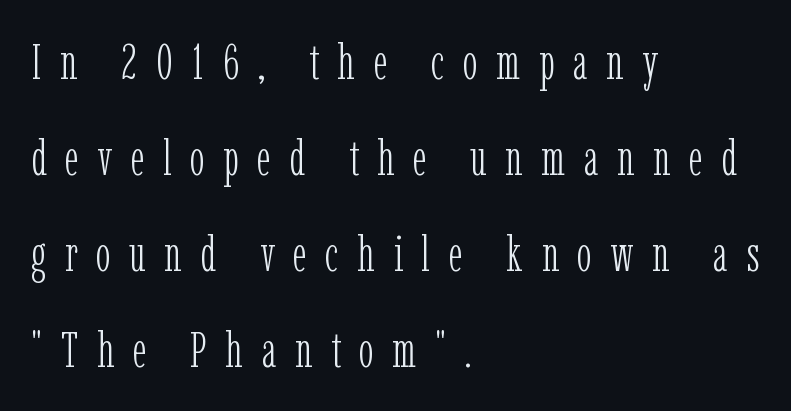
Q: Is the text bold? A: No.
Q: Is the text italic (slanted)? A: No, it is upright.
Q: Is the typeface a serif or a sans-serif typeface? A: Serif.
Q: Is the text underlined? A: No.
Q: How is the paragraph aligned? A: Left-aligned.
Q: Is the spacing between letters normal or unusually wide? A: Unusually wide.
Q: Is the spacing between lines tight, normal or loose? A: Loose.
Q: Width (condensed, normal, or wide)? A: Condensed.
Q: Stroke contrast? A: Low.
Q: x-height? A: Medium.
Q: Monospaced? A: No.
